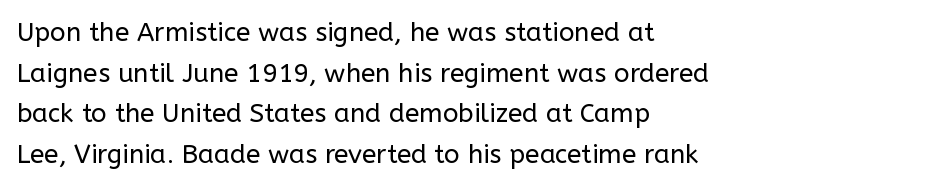
The image shows 26 px text type, upright; set left-aligned, normal line spacing (1.56x), normal letter spacing, not underlined.
